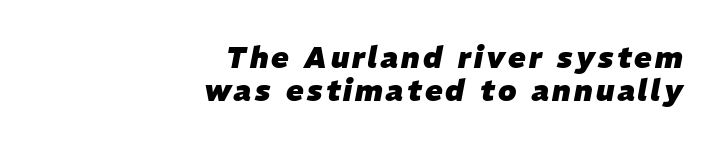
{"italic": "yes", "lean": "right", "slant_degrees": 11, "bold": "yes", "weight": "heavy", "width": "normal", "stroke_contrast": "low", "x_height": "medium", "monospaced": "no", "underline": "no", "align": "right", "line_spacing": "tight", "line_spacing_ratio": 1.13, "glyph_px": 29}
